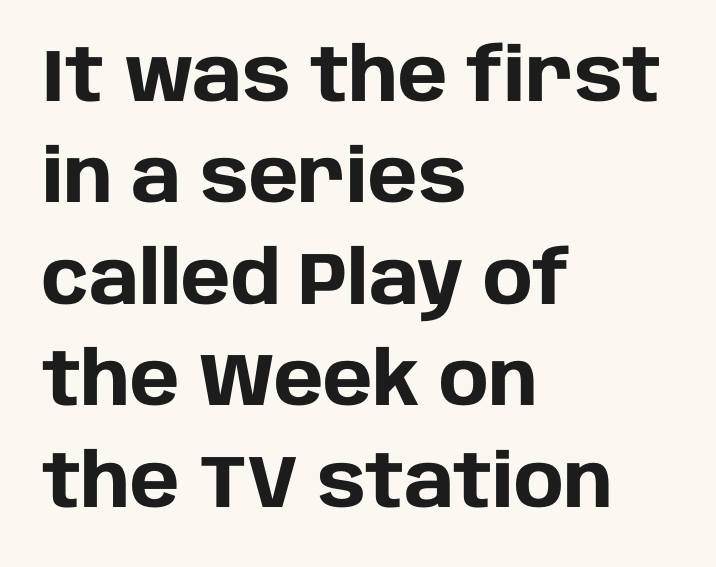
The image shows 74 px heavy sans-serif type, upright; set left-aligned, normal line spacing (1.37x), normal letter spacing, not underlined; low stroke contrast and a large x-height.
